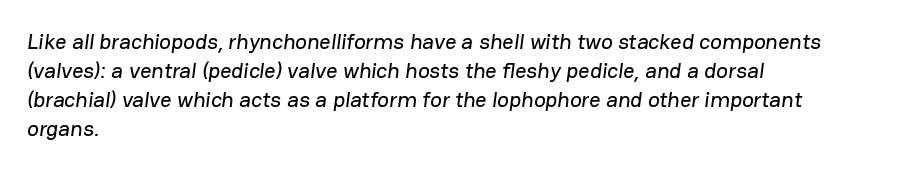
Q: Is the text underlined? A: No.
Q: How is the paragraph aligned? A: Left-aligned.
Q: Is the spacing between letters normal or unusually wide? A: Normal.
Q: Is the spacing between lines tight, normal or loose? A: Normal.
